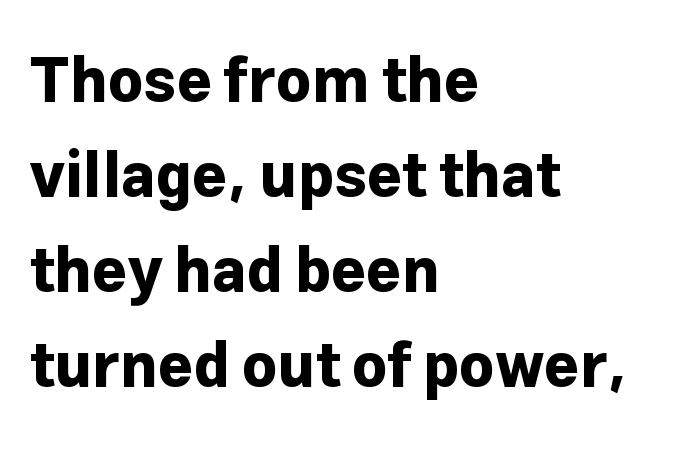
The face used here is proportionally spaced, like ordinary book or web type. How would I describe the line gaps? Plain and ordinary. Short note: letters normally spaced. These lines are composed in type without serifs. Designer's note — italics off, roman on.
